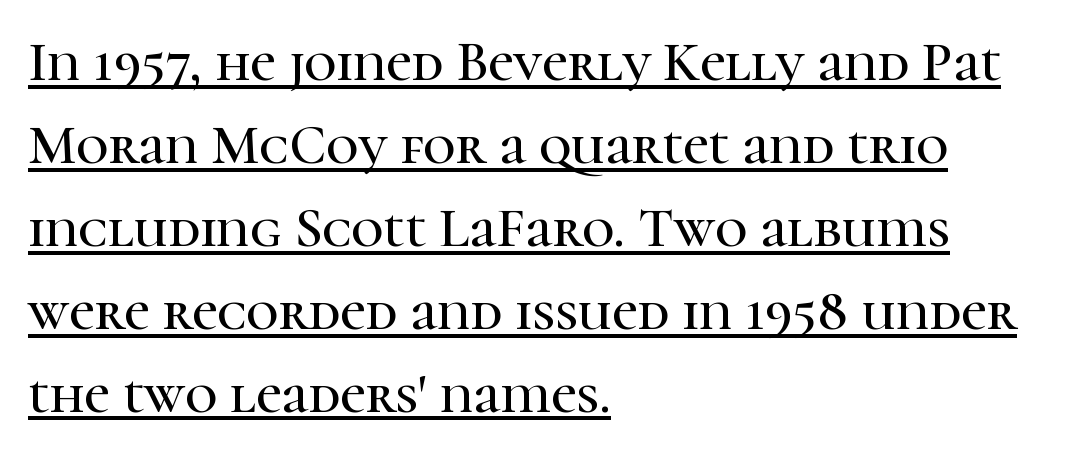
Line spacing here is normal. A typographer would call this underscored text. Casual observation: everything's shoved over to the left. It's the straight-up-and-down kind of type. The passage shown is typed in a proportional face where columns would drift. Unlike a clean sans, this face finishes its strokes with serifs.
